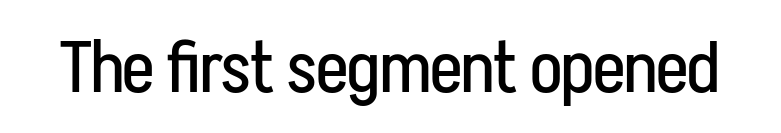
The image shows 73 px regular-weight, condensed sans-serif type, upright; set normal letter spacing, not underlined; low stroke contrast and a medium x-height.
